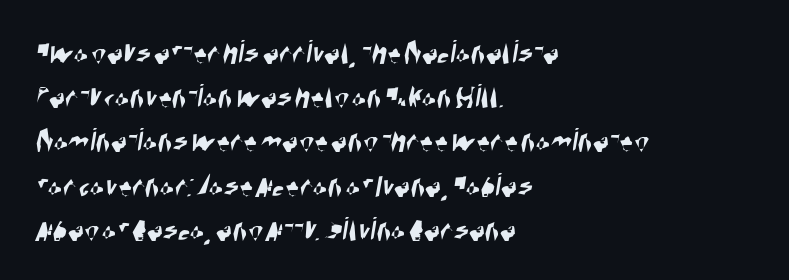
The image shows 34 px condensed sans-serif type; set left-aligned, normal line spacing (1.3x), normal letter spacing, not underlined; high stroke contrast and a large x-height.
